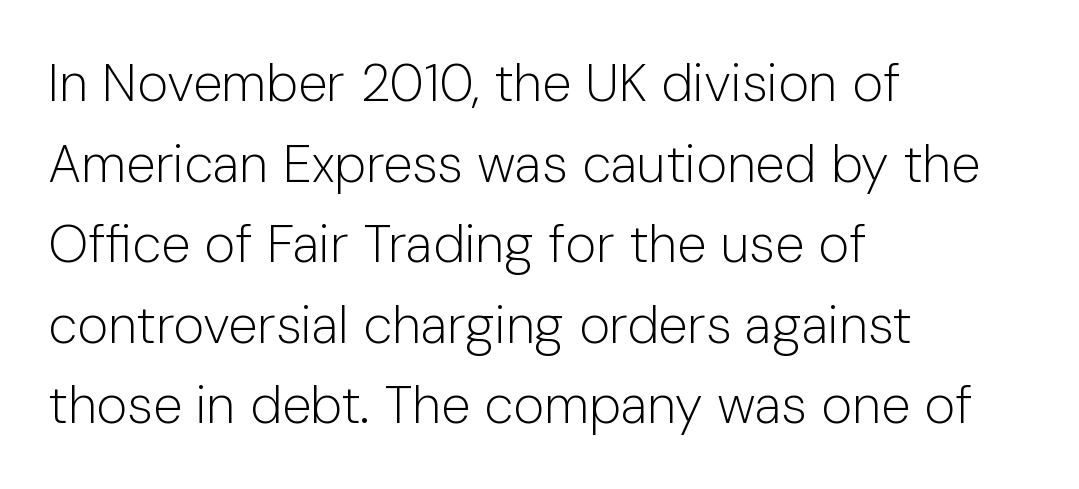
{"serif": "no", "italic": "no", "bold": "no", "weight": "light", "width": "normal", "stroke_contrast": "low", "x_height": "medium", "monospaced": "no", "underline": "no", "align": "left", "line_spacing": "normal", "line_spacing_ratio": 1.52, "letter_spacing": "normal", "letter_spacing_em": 0.0, "glyph_px": 53}
